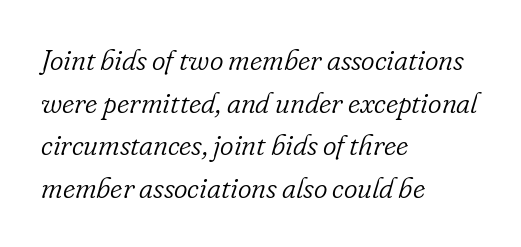
Q: Is the text bold? A: No.
Q: Is the text italic (slanted)? A: Yes, it leans right by about 16 degrees.
Q: Is the typeface a serif or a sans-serif typeface? A: Serif.
Q: Is the text underlined? A: No.
Q: How is the paragraph aligned? A: Left-aligned.
Q: Is the spacing between letters normal or unusually wide? A: Normal.
Q: Is the spacing between lines tight, normal or loose? A: Normal.
Q: Width (condensed, normal, or wide)? A: Normal.
Q: Stroke contrast? A: Low.
Q: x-height? A: Small.
Q: Monospaced? A: No.
